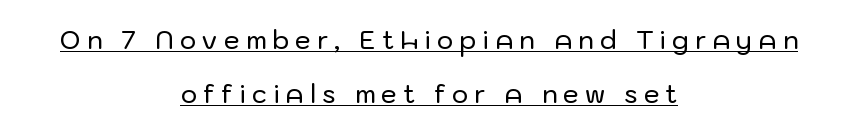
Q: Is the text italic (slanted)? A: No, it is upright.
Q: Is the text underlined? A: Yes.
Q: How is the paragraph aligned? A: Centered.
Q: Is the spacing between letters normal or unusually wide? A: Unusually wide.
Q: Is the spacing between lines tight, normal or loose? A: Loose.
